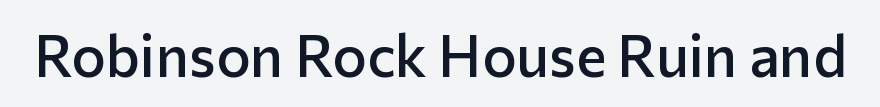
Nobody touched the tracking dial on this one. Firm but not heavy-handed strokes: this text is semibold. The glyphs in this specimen are sans serif. The lettering stays uniformly vertical, giving the passage a roman look. Letters rest on an invisible, unmarked baseline. Varying glyph widths throughout — classic text-font behaviour.
